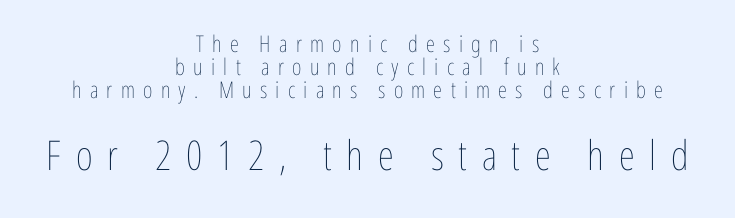
{"italic": "no", "bold": "no", "weight": "thin", "width": "condensed", "stroke_contrast": "low", "x_height": "medium", "monospaced": "no", "underline": "no", "align": "center", "line_spacing": "tight", "line_spacing_ratio": 1.01, "letter_spacing": "wide", "letter_spacing_em": 0.36, "larger_block": "second", "size_ratio": 1.78, "glyph_px": 41}
